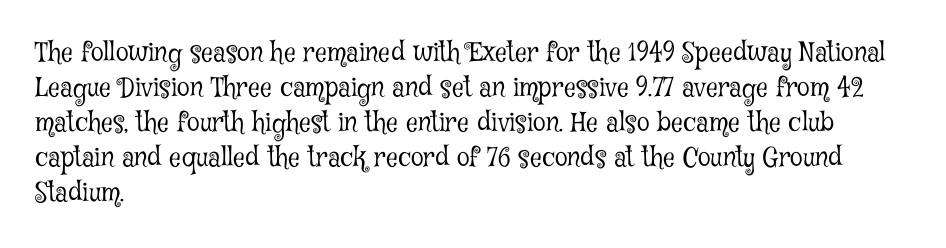
The image shows 26 px text type, upright; set left-aligned, normal line spacing (1.35x), normal letter spacing, not underlined.
